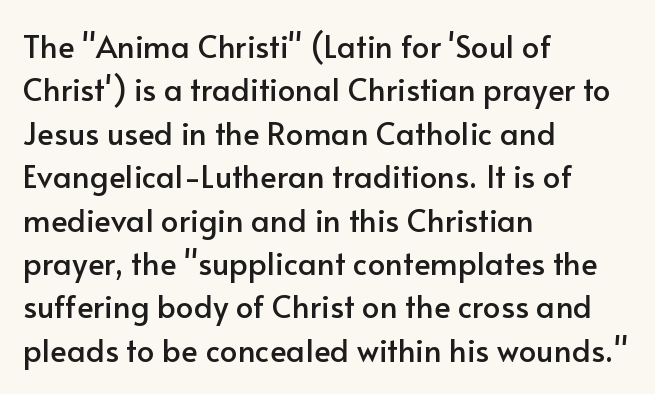
The image shows 31 px sans-serif type, upright; set left-aligned, normal line spacing (1.4x), normal letter spacing, not underlined; low stroke contrast and a small x-height.
